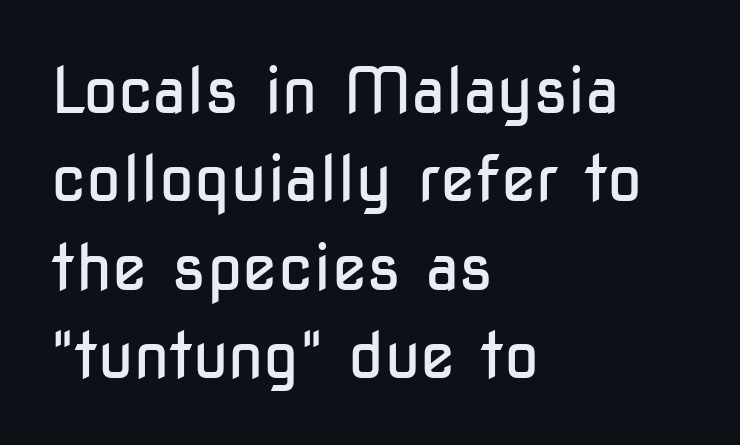
{"serif": "no", "italic": "no", "bold": "no", "weight": "regular", "width": "condensed", "stroke_contrast": "low", "x_height": "medium", "monospaced": "no", "underline": "no", "align": "left", "line_spacing": "normal", "line_spacing_ratio": 1.38, "letter_spacing": "normal", "letter_spacing_em": 0.0, "glyph_px": 64}
